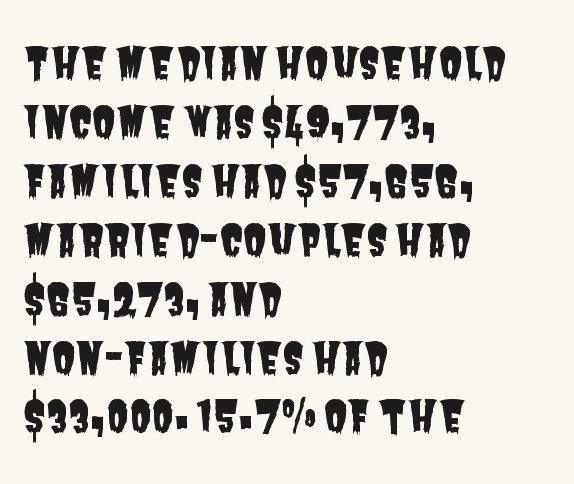
Q: Is the typeface a serif or a sans-serif typeface? A: Sans-serif.
Q: Is the text underlined? A: No.
Q: How is the paragraph aligned? A: Left-aligned.
Q: Is the spacing between letters normal or unusually wide? A: Normal.
Q: Is the spacing between lines tight, normal or loose? A: Normal.
Q: Width (condensed, normal, or wide)? A: Condensed.
Q: Stroke contrast? A: Low.
Q: x-height? A: Large.
Q: Monospaced? A: No.
